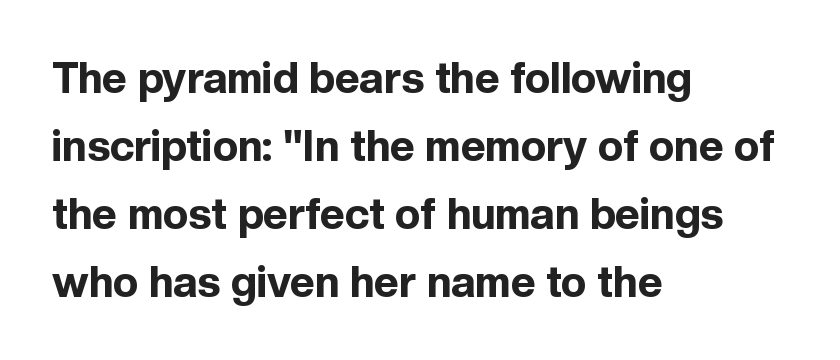
The image shows 43 px bold sans-serif type, upright; set left-aligned, normal line spacing (1.58x), normal letter spacing, not underlined; a medium x-height.
